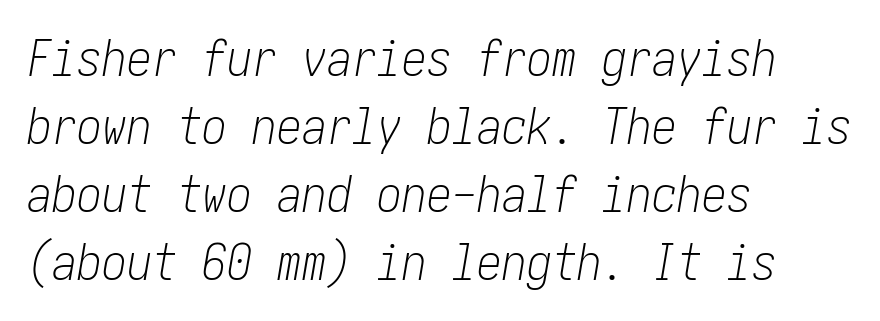
The image shows 50 px light, condensed type, italic (leaning right); set left-aligned, normal line spacing (1.36x), normal letter spacing, not underlined; low stroke contrast and a medium x-height.
